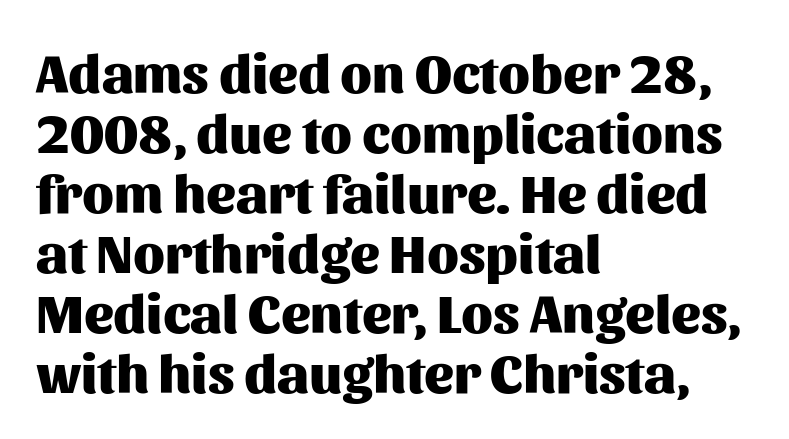
Q: Is the text bold? A: Yes.
Q: Is the text italic (slanted)? A: No, it is upright.
Q: Is the typeface a serif or a sans-serif typeface? A: Sans-serif.
Q: Is the text underlined? A: No.
Q: How is the paragraph aligned? A: Left-aligned.
Q: Is the spacing between letters normal or unusually wide? A: Normal.
Q: Is the spacing between lines tight, normal or loose? A: Tight.
Q: Width (condensed, normal, or wide)? A: Normal.
Q: Stroke contrast? A: Medium.
Q: x-height? A: Medium.
Q: Monospaced? A: No.
